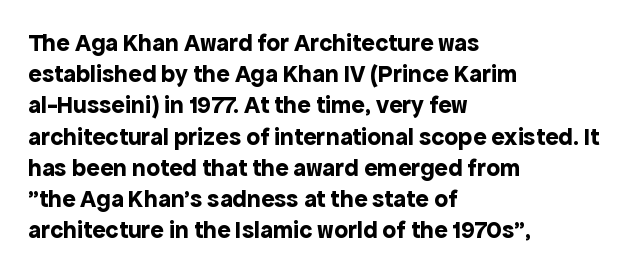
Caption: standard tracking, unaltered. Weight: bold. Line beginnings align vertically; line endings do not. The type sits square on the baseline with zero lean.
